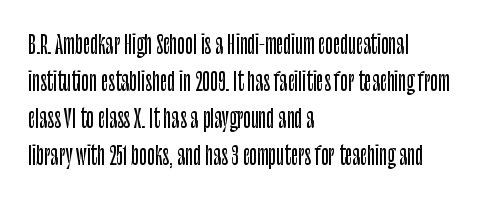
{"italic": "no", "underline": "no", "align": "left", "line_spacing": "normal", "line_spacing_ratio": 1.48, "letter_spacing": "normal", "letter_spacing_em": 0.0, "glyph_px": 25}
